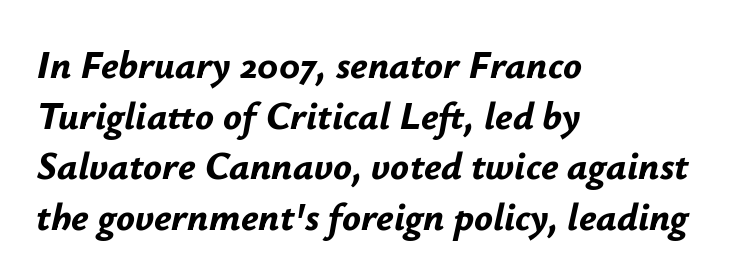
{"italic": "yes", "lean": "right", "slant_degrees": 12, "bold": "yes", "weight": "bold", "width": "normal", "stroke_contrast": "low", "x_height": "small", "monospaced": "no", "underline": "no", "align": "left", "line_spacing": "normal", "line_spacing_ratio": 1.3, "letter_spacing": "normal", "letter_spacing_em": 0.0, "glyph_px": 39}
